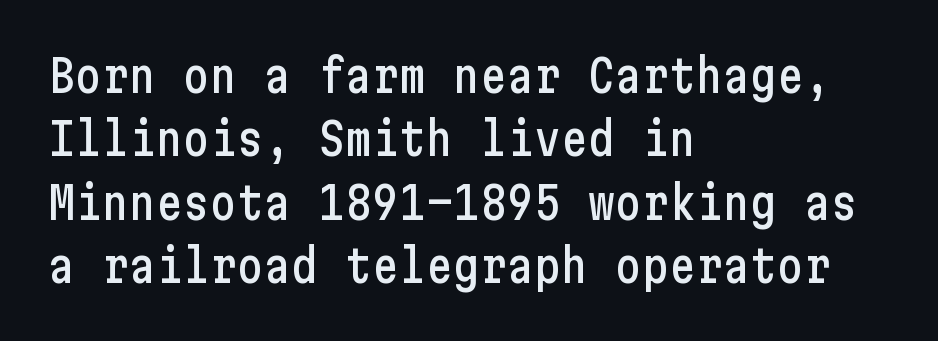
The zone under the glyphs is completely vacant. The rendering shows plain stroke endings on the letterforms — a sans-serif design. Students, note that the glyphs here touch the page at normal intervals. This sample keeps an unexceptional amount of space between lines. If you drew a line through each stem, it would be perfectly vertical.
